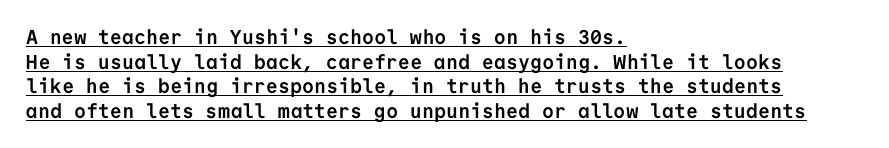
{"italic": "no", "bold": "yes", "underline": "yes", "align": "left", "line_spacing_ratio": 1.23, "letter_spacing": "normal", "letter_spacing_em": 0.0, "glyph_px": 20}
